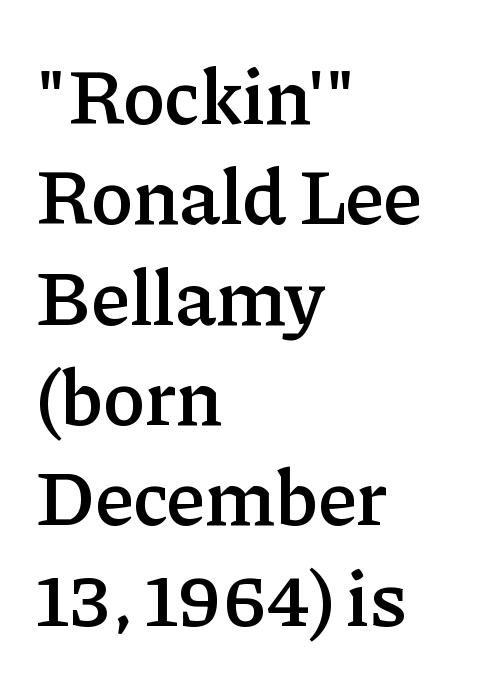
Q: Is the text bold? A: Semi-bold.
Q: Is the text italic (slanted)? A: No, it is upright.
Q: Is the typeface a serif or a sans-serif typeface? A: Serif.
Q: Is the text underlined? A: No.
Q: How is the paragraph aligned? A: Left-aligned.
Q: Is the spacing between letters normal or unusually wide? A: Normal.
Q: Is the spacing between lines tight, normal or loose? A: Normal.
Q: Width (condensed, normal, or wide)? A: Normal.
Q: Stroke contrast? A: Low.
Q: x-height? A: Medium.
Q: Monospaced? A: No.
